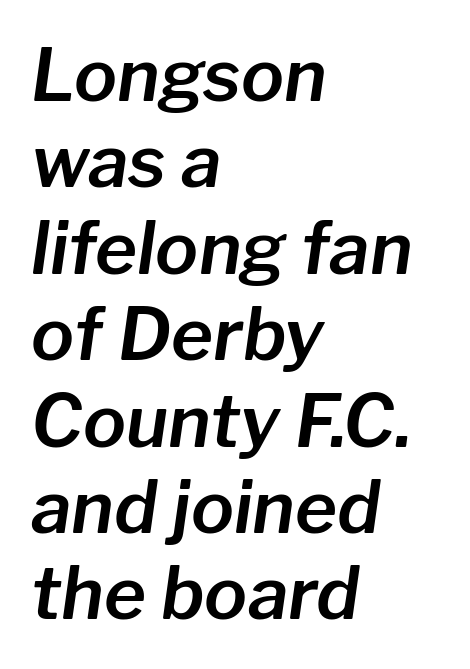
{"italic": "yes", "lean": "right", "slant_degrees": 8, "width": "normal", "stroke_contrast": "low", "x_height": "medium", "monospaced": "no", "underline": "no", "align": "left", "line_spacing_ratio": 1.2, "letter_spacing": "normal", "letter_spacing_em": 0.0, "glyph_px": 72}
